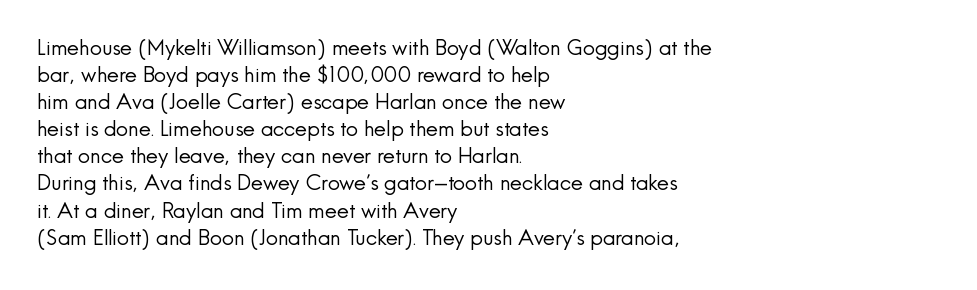
The image shows 21 px text type, upright; set left-aligned, normal line spacing (1.29x), normal letter spacing, not underlined.
